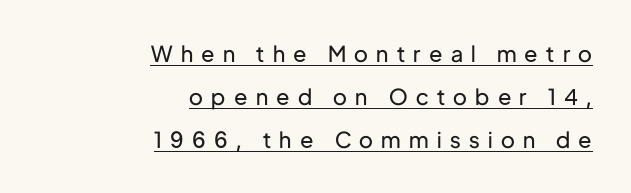
Q: Is the text bold? A: No.
Q: Is the text italic (slanted)? A: No, it is upright.
Q: Is the text underlined? A: Yes.
Q: How is the paragraph aligned? A: Right-aligned.
Q: Is the spacing between letters normal or unusually wide? A: Unusually wide.
Q: Is the spacing between lines tight, normal or loose? A: Loose.
